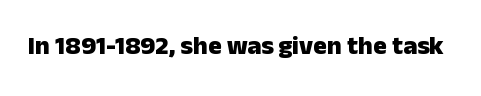
The image shows 26 px bold type, upright; set normal letter spacing, not underlined.
